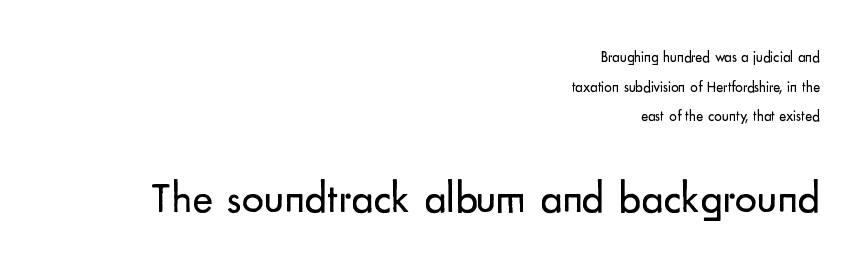
Q: Is the text bold? A: No.
Q: Is the text italic (slanted)? A: No, it is upright.
Q: Is the typeface a serif or a sans-serif typeface? A: Sans-serif.
Q: Is the text underlined? A: No.
Q: How is the paragraph aligned? A: Right-aligned.
Q: Is the spacing between letters normal or unusually wide? A: Normal.
Q: Is the spacing between lines tight, normal or loose? A: Loose.
Q: Which block of text is set in a larger size, the first (top) or the second (bottom)? A: The second (bottom) one.
Q: Width (condensed, normal, or wide)? A: Normal.
Q: Stroke contrast? A: Low.
Q: x-height? A: Small.
Q: Monospaced? A: No.
